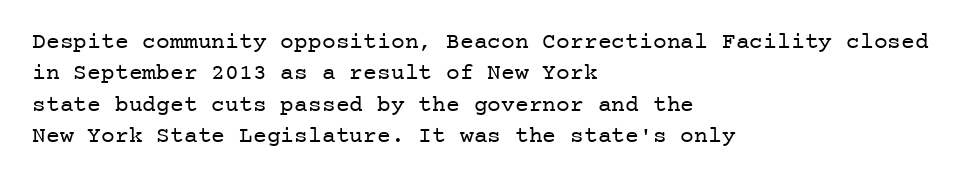
Q: Is the text bold? A: No.
Q: Is the text italic (slanted)? A: No, it is upright.
Q: Is the text underlined? A: No.
Q: How is the paragraph aligned? A: Left-aligned.
Q: Is the spacing between letters normal or unusually wide? A: Normal.
Q: Is the spacing between lines tight, normal or loose? A: Normal.
